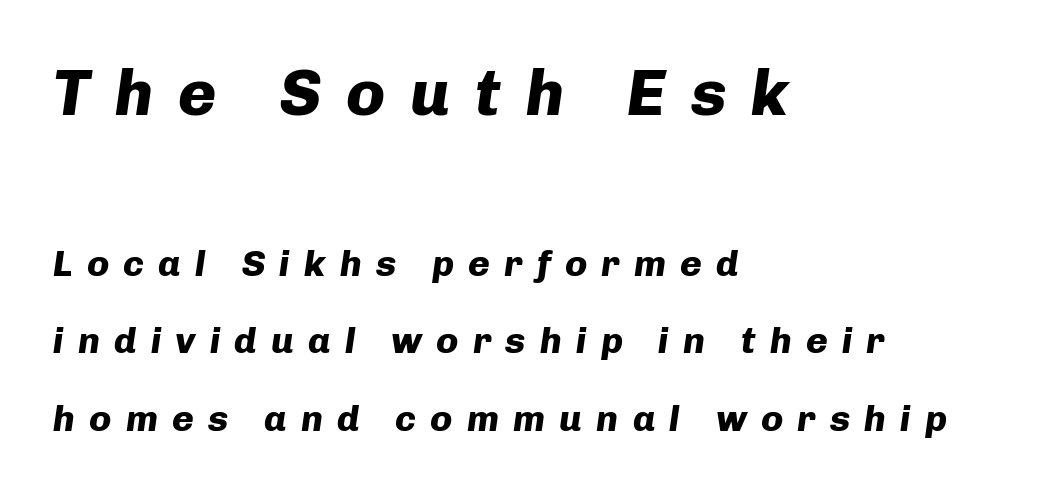
Q: Is the text bold? A: Yes.
Q: Is the text italic (slanted)? A: Yes, it leans right by about 8 degrees.
Q: Is the text underlined? A: No.
Q: How is the paragraph aligned? A: Left-aligned.
Q: Is the spacing between letters normal or unusually wide? A: Unusually wide.
Q: Is the spacing between lines tight, normal or loose? A: Loose.
Q: Which block of text is set in a larger size, the first (top) or the second (bottom)? A: The first (top) one.
Q: Width (condensed, normal, or wide)? A: Normal.
Q: Stroke contrast? A: Low.
Q: x-height? A: Medium.
Q: Monospaced? A: No.
